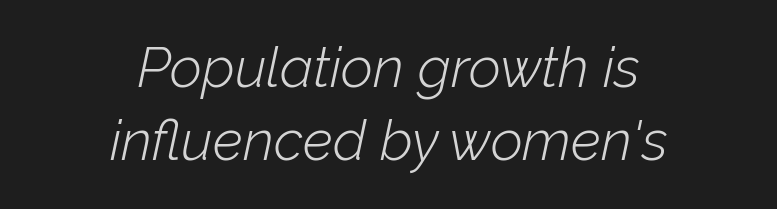
The image shows 56 px light type, italic (leaning right); set centered, normal line spacing (1.31x), normal letter spacing, not underlined; low stroke contrast and a medium x-height.
